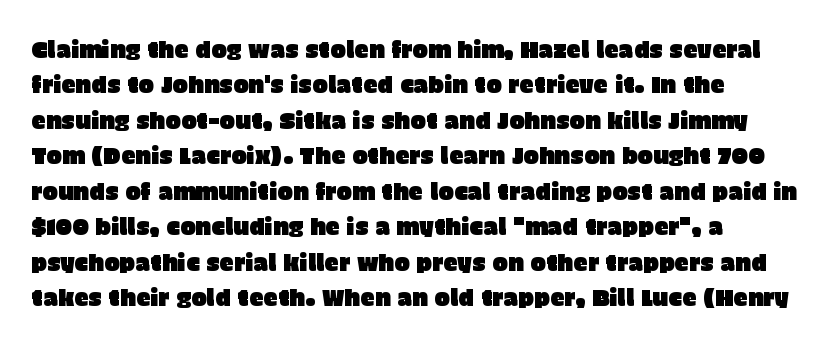
{"italic": "no", "underline": "no", "align": "left", "line_spacing": "normal", "line_spacing_ratio": 1.54, "letter_spacing": "normal", "letter_spacing_em": 0.0, "glyph_px": 23}
